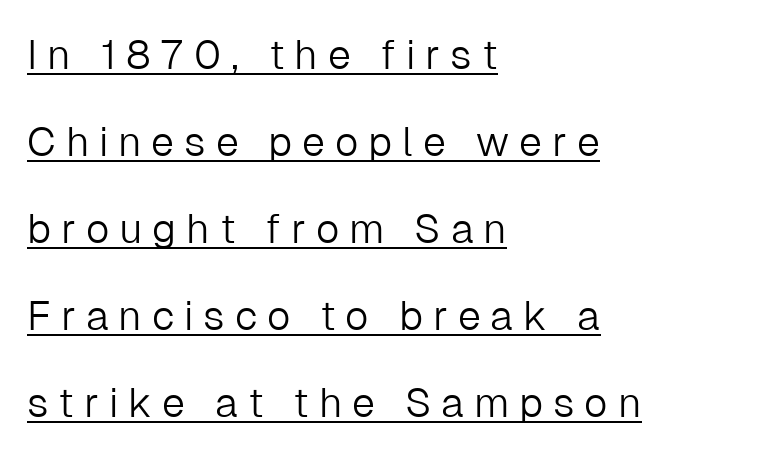
Q: Is the text bold? A: No.
Q: Is the text italic (slanted)? A: No, it is upright.
Q: Is the typeface a serif or a sans-serif typeface? A: Sans-serif.
Q: Is the text underlined? A: Yes.
Q: How is the paragraph aligned? A: Left-aligned.
Q: Is the spacing between letters normal or unusually wide? A: Unusually wide.
Q: Is the spacing between lines tight, normal or loose? A: Loose.
Q: Width (condensed, normal, or wide)? A: Normal.
Q: Stroke contrast? A: Low.
Q: x-height? A: Medium.
Q: Monospaced? A: No.
